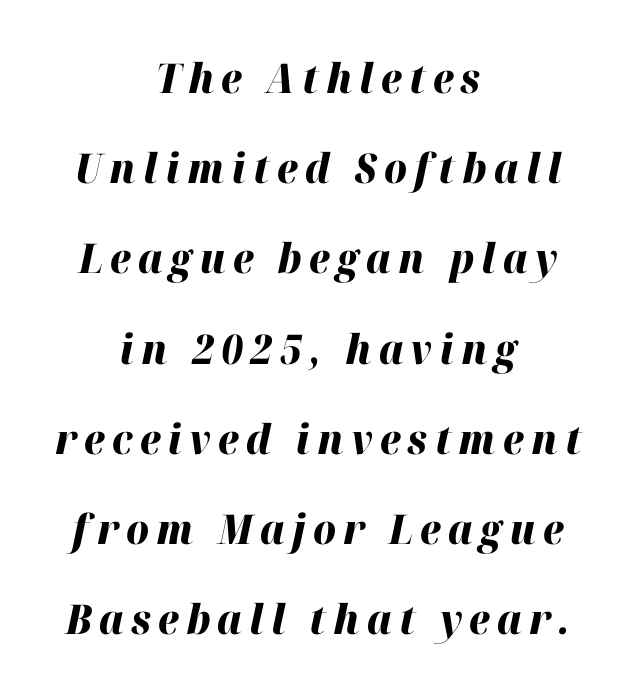
The image shows 41 px heavy type, italic (leaning right); set centered, loose line spacing (2.2x), not underlined; high stroke contrast and a medium x-height.
